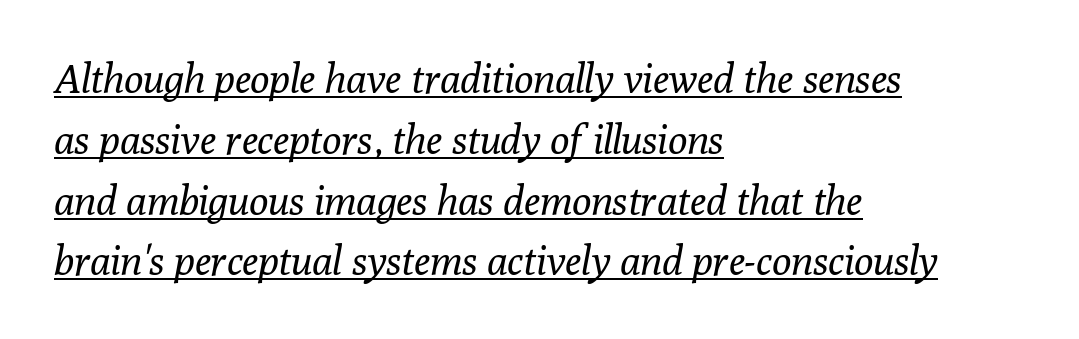
Successive baselines arrive at the customary interval. The lettering is marked with a stroke running underneath it. Spacing between characters is what you'd get straight out of the box. A typesetter would call this proportional, since set widths differ per character. The rendering applies a slant to the glyphs.
